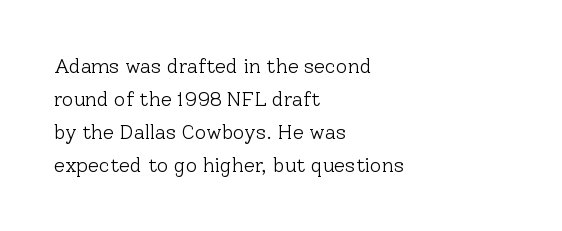
Line starts are locked; line ends wander. The tracking reads as untouched default to a designer's eye. Vertical spacing — default. In terms of posture, this sample is upright. Stems here are at most as thick as an everyday book face. Descenders hang freely into open space.
